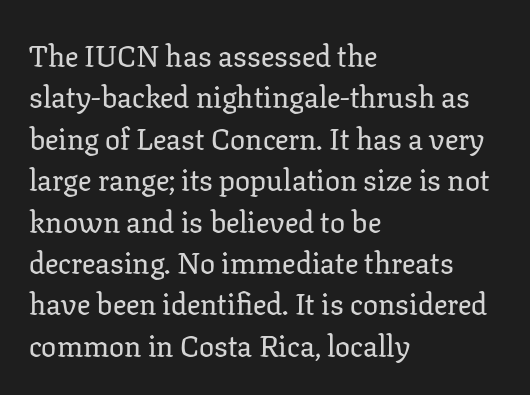
The image shows 30 px serif type, upright; set left-aligned, normal line spacing (1.38x), normal letter spacing, not underlined; low stroke contrast and a medium x-height.
